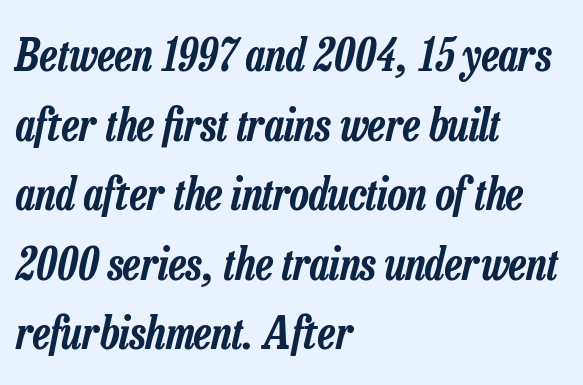
Q: Is the text italic (slanted)? A: Yes, it leans right by about 13 degrees.
Q: Is the text underlined? A: No.
Q: How is the paragraph aligned? A: Left-aligned.
Q: Is the spacing between letters normal or unusually wide? A: Normal.
Q: Is the spacing between lines tight, normal or loose? A: Normal.
Q: Width (condensed, normal, or wide)? A: Condensed.
Q: Stroke contrast? A: Low.
Q: x-height? A: Medium.
Q: Monospaced? A: No.
